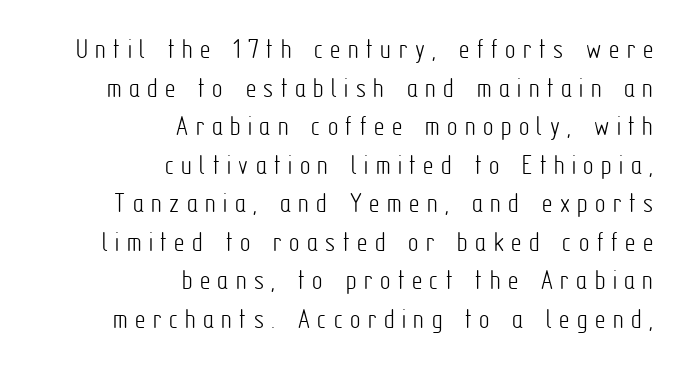
The image shows 29 px light, condensed sans-serif type, upright; set right-aligned, normal line spacing (1.33x), unusually wide letter spacing (+0.26 em), not underlined; low stroke contrast and a medium x-height.
